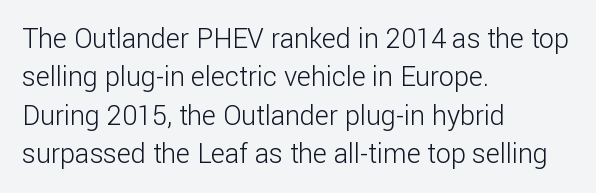
Every row of glyphs begins at an identical x-position on the left. A roman cut, with each character standing at attention. Does the leading feel generous? No, just average. The tracking reads as untouched default to a designer's eye.
